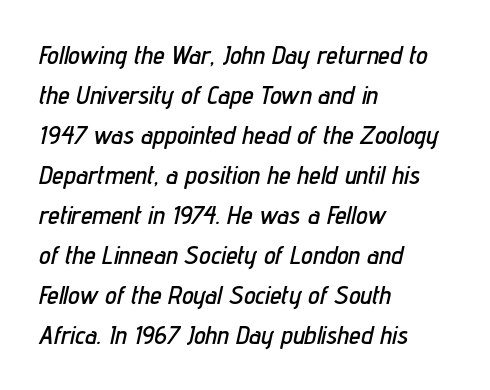
The text carries the slant typical of an italic or oblique font. Line beginnings align vertically; line endings do not. Regarding leading, the lines here are spaced in the standard way. Check the space under the baseline: it is left empty. The line texture is even and compact thanks to regular tracking.
